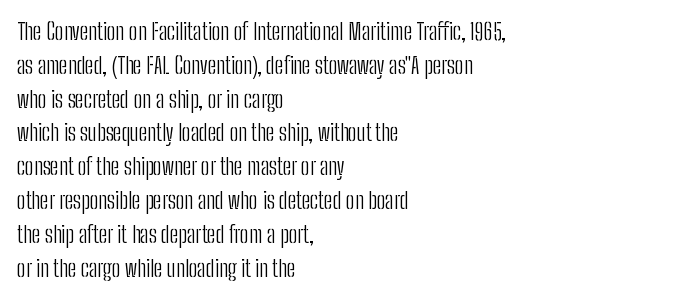
{"italic": "no", "bold": "no", "underline": "no", "align": "left", "line_spacing": "normal", "line_spacing_ratio": 1.47, "letter_spacing": "normal", "letter_spacing_em": 0.0, "glyph_px": 23}
